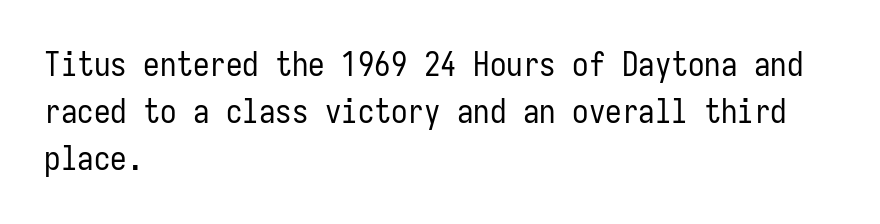
{"serif": "no", "italic": "no", "bold": "no", "weight": "regular", "width": "condensed", "stroke_contrast": "low", "x_height": "medium", "monospaced": "yes", "underline": "no", "align": "left", "line_spacing": "normal", "line_spacing_ratio": 1.42, "letter_spacing": "normal", "letter_spacing_em": 0.0, "glyph_px": 33}
